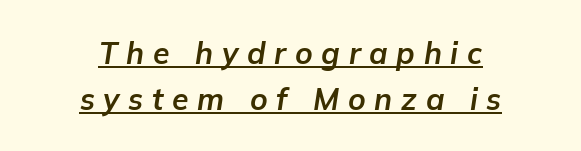
Does the lettering tilt? It does — this is italic. Proportional: the letters do not fall into vertical columns. The setting favours the middle, as headings and verse often do. How are the letters spaced? Widely, with obvious added tracking. The space between consecutive lines is moderate. Students, this is bold: see how much ink each stroke carries.
